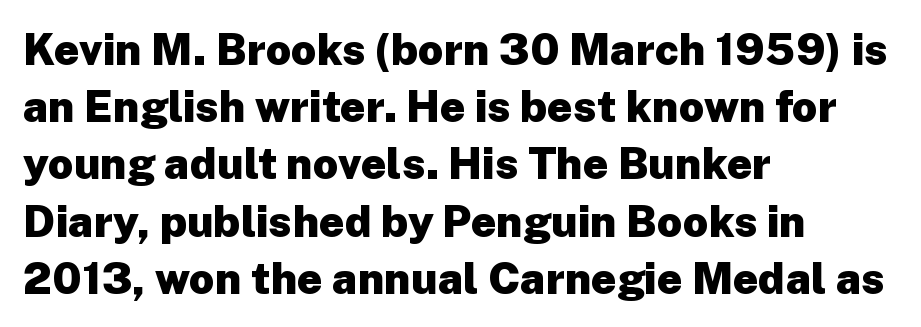
The image shows 44 px heavy sans-serif type, upright; set left-aligned, normal line spacing (1.3x), normal letter spacing, not underlined; low stroke contrast and a medium x-height.
